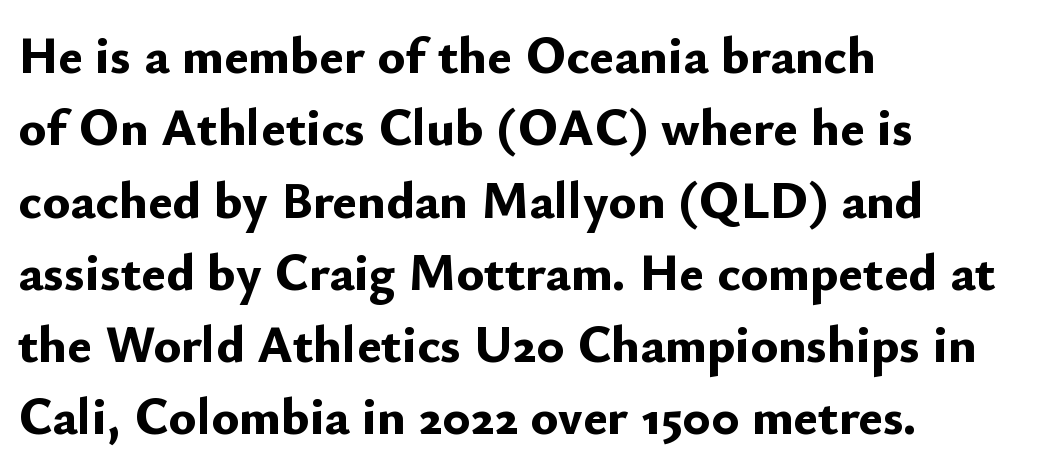
The face used here is proportionally spaced, like ordinary book or web type. The baseline area is clear. A classic flush-left, rag-right setting is used for this passage. These lines keep a tight, regular rhythm from letter to letter. These words are printed bold, with thick strokes throughout. No feet cap the strokes, marking this as sans-serif type.
